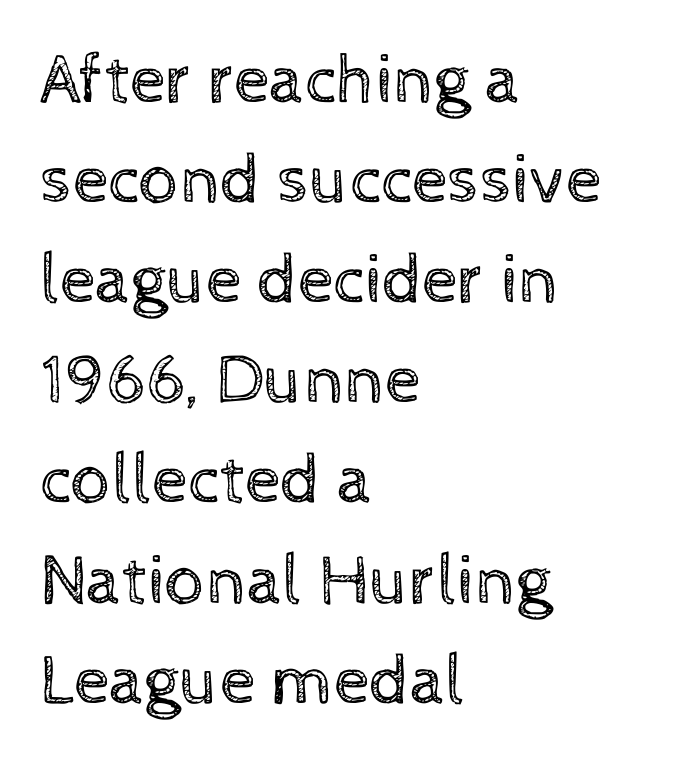
{"italic": "no", "bold": "no", "weight": "regular", "width": "normal", "x_height": "medium", "monospaced": "no", "underline": "no", "align": "left", "line_spacing": "normal", "line_spacing_ratio": 1.41, "letter_spacing": "normal", "letter_spacing_em": 0.0, "glyph_px": 71}
